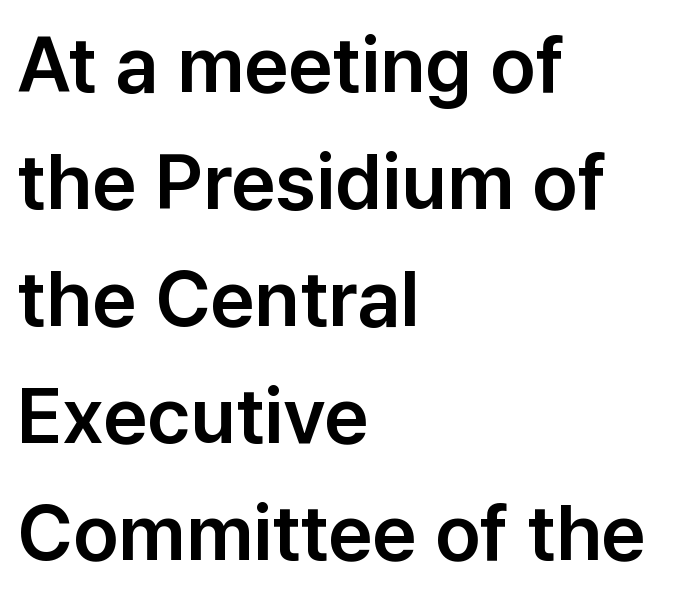
{"serif": "no", "italic": "no", "width": "normal", "stroke_contrast": "low", "x_height": "medium", "monospaced": "no", "underline": "no", "align": "left", "line_spacing": "normal", "line_spacing_ratio": 1.5, "letter_spacing": "normal", "letter_spacing_em": 0.0, "glyph_px": 78}
